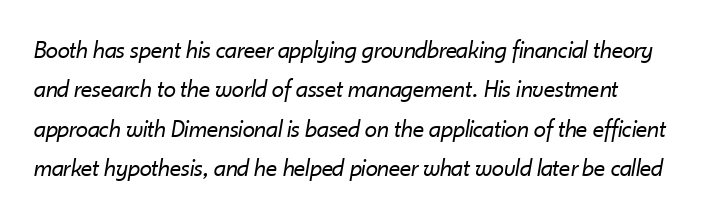
The image shows 25 px text type, italic (leaning right); set normal line spacing (1.58x), normal letter spacing, not underlined.
